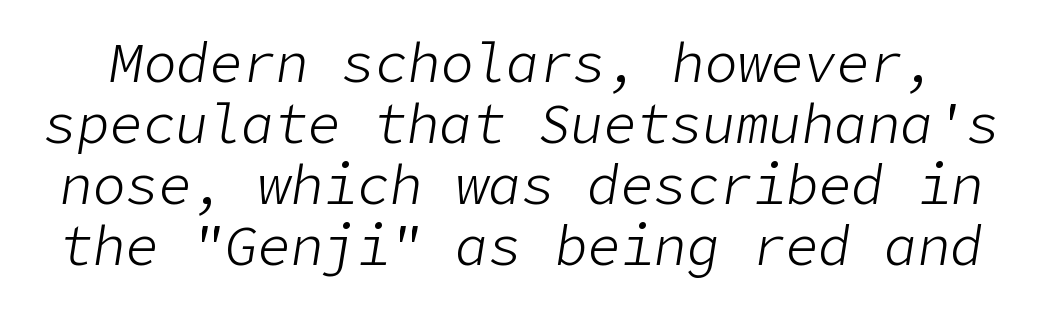
Bold? No — there's no thickening of the strokes. Between one letter and the next there's only the usual sliver of space. The zone under the glyphs is completely vacant. If you drew a line through each stem, it would be angled. Baseline-to-baseline distance is barely more than the letter height.
